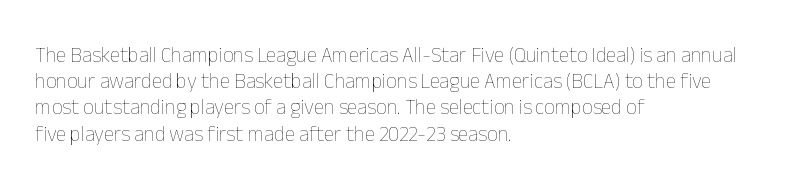
Does extra space separate the letters? No, they use regular spacing. Layout note: lines flush left. The area under the type is left untouched. This reads as an unemphasized weight, regular at the heaviest. This is roman type, the default non-slanted kind. Vertical spacing — default.
